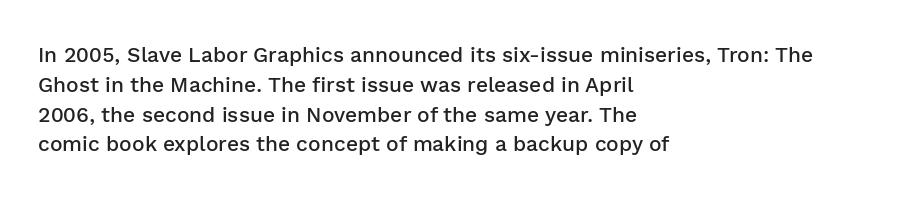
{"italic": "no", "bold": "semi", "underline": "no", "align": "left", "line_spacing": "normal", "line_spacing_ratio": 1.42, "letter_spacing": "normal", "letter_spacing_em": 0.0, "glyph_px": 21}
